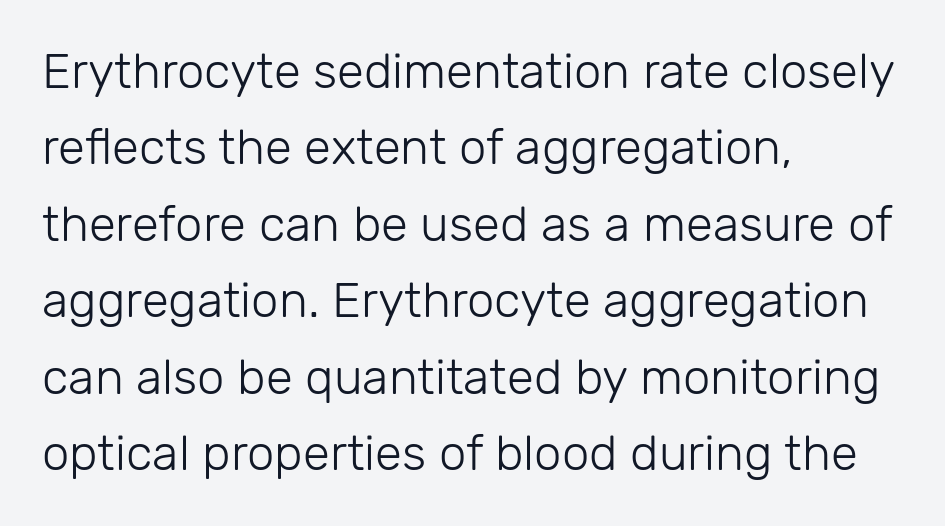
Left-aligned paragraph, ragged on the right. Check where the strokes stop: nothing finishes them off — pure sans. The face used here is proportionally spaced, like ordinary book or web type. Unmarked baselines from the first word to the last. The weight would be labelled regular, book, light, or lighter still. Italic: no, the glyphs are upright roman.
